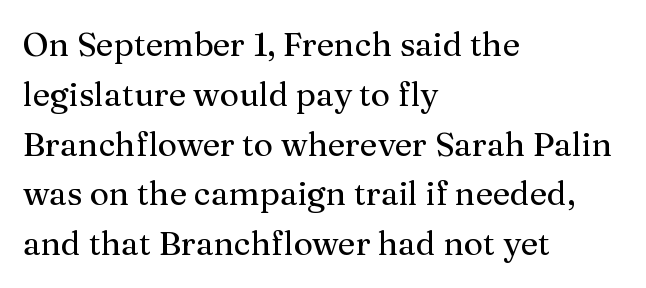
{"serif": "yes", "italic": "no", "width": "normal", "stroke_contrast": "medium", "x_height": "medium", "monospaced": "no", "underline": "no", "align": "left", "line_spacing": "normal", "line_spacing_ratio": 1.51, "letter_spacing": "normal", "letter_spacing_em": 0.0, "glyph_px": 33}
